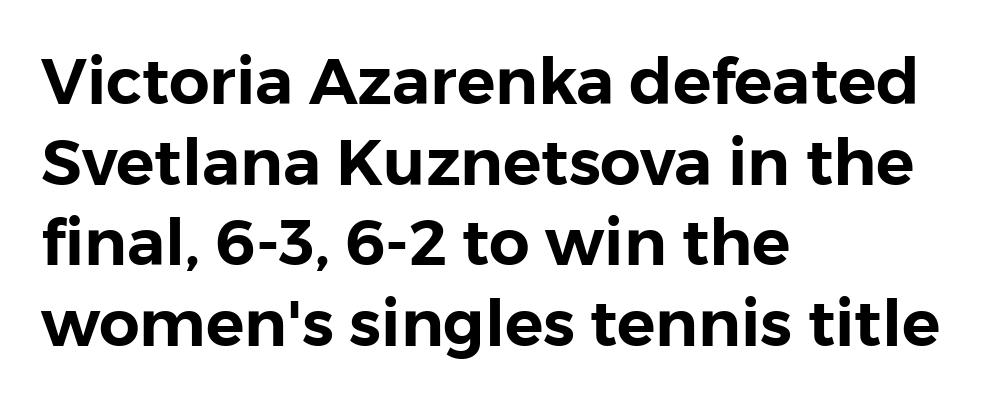
Q: Is the text italic (slanted)? A: No, it is upright.
Q: Is the typeface a serif or a sans-serif typeface? A: Sans-serif.
Q: Is the text underlined? A: No.
Q: How is the paragraph aligned? A: Left-aligned.
Q: Is the spacing between letters normal or unusually wide? A: Normal.
Q: Is the spacing between lines tight, normal or loose? A: Normal.
Q: Width (condensed, normal, or wide)? A: Normal.
Q: Stroke contrast? A: Low.
Q: x-height? A: Medium.
Q: Monospaced? A: No.
